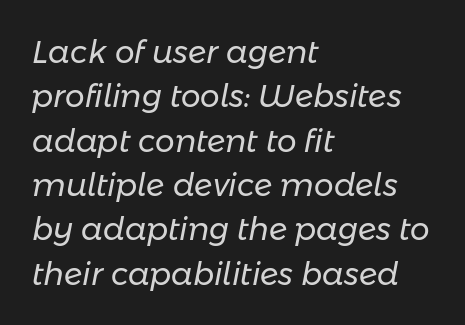
Q: Is the text bold? A: No.
Q: Is the text italic (slanted)? A: Yes, it leans right by about 11 degrees.
Q: Is the text underlined? A: No.
Q: How is the paragraph aligned? A: Left-aligned.
Q: Is the spacing between letters normal or unusually wide? A: Normal.
Q: Is the spacing between lines tight, normal or loose? A: Normal.
Q: Width (condensed, normal, or wide)? A: Normal.
Q: Stroke contrast? A: Low.
Q: x-height? A: Medium.
Q: Monospaced? A: No.
